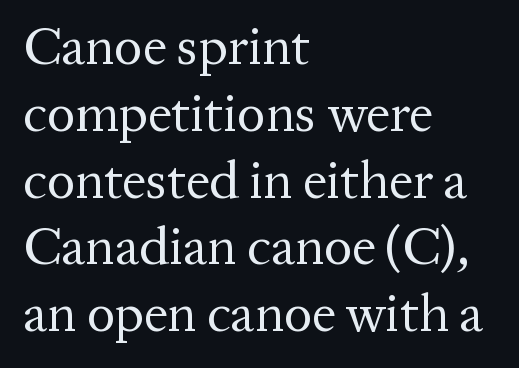
The image shows 53 px regular-weight serif type, upright; set left-aligned, normal line spacing (1.26x), normal letter spacing, not underlined; medium stroke contrast and a medium x-height.
